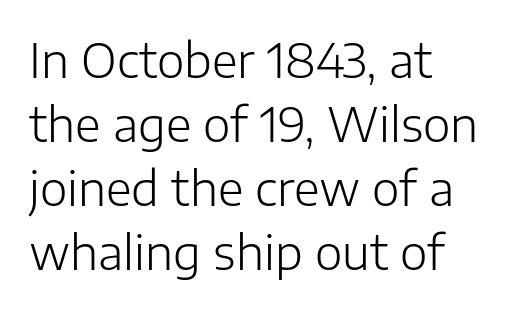
Q: Is the text bold? A: No.
Q: Is the text italic (slanted)? A: No, it is upright.
Q: Is the typeface a serif or a sans-serif typeface? A: Sans-serif.
Q: Is the text underlined? A: No.
Q: How is the paragraph aligned? A: Left-aligned.
Q: Is the spacing between letters normal or unusually wide? A: Normal.
Q: Is the spacing between lines tight, normal or loose? A: Normal.
Q: Width (condensed, normal, or wide)? A: Normal.
Q: Stroke contrast? A: Low.
Q: x-height? A: Medium.
Q: Monospaced? A: No.
